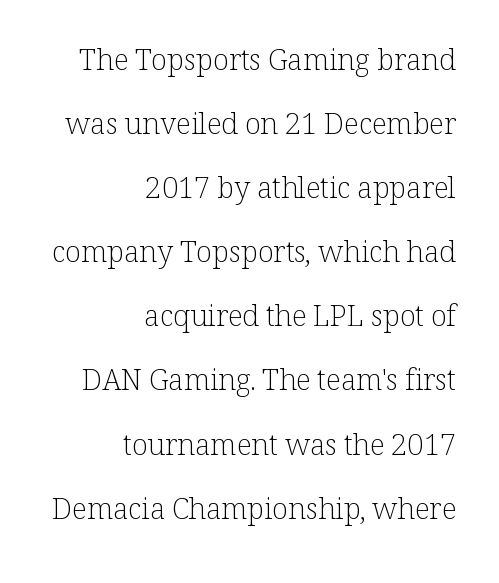
The image shows 29 px light serif type, upright; set right-aligned, loose line spacing (2.21x), normal letter spacing, not underlined; low stroke contrast and a medium x-height.
